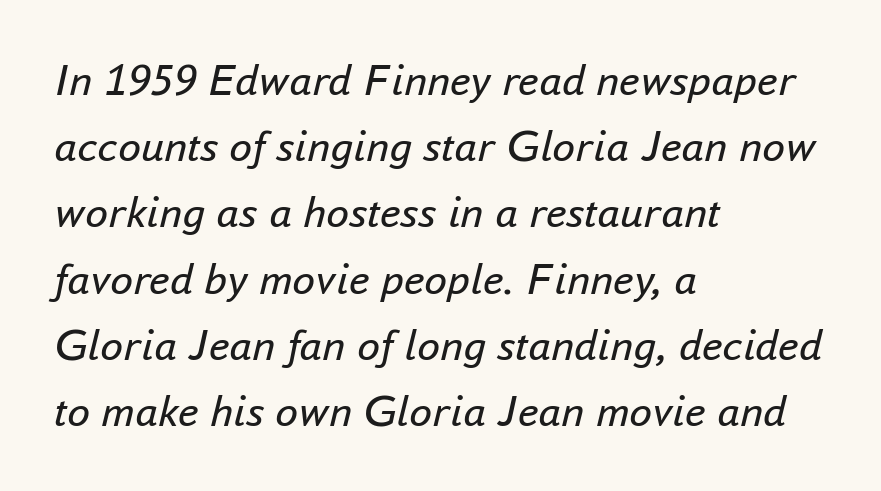
The image shows 46 px regular-weight type, italic (leaning right); set left-aligned, normal line spacing (1.44x), normal letter spacing, not underlined; low stroke contrast and a small x-height.
